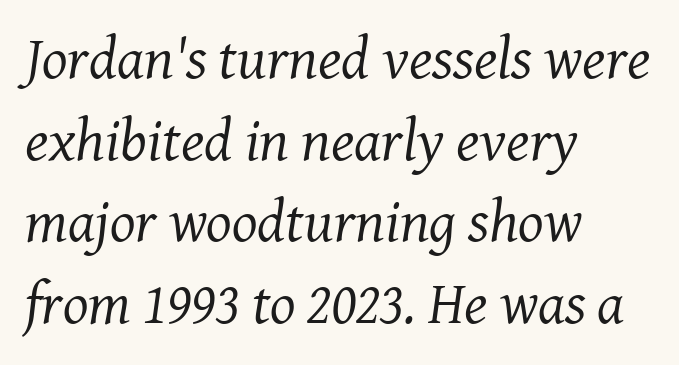
The image shows 60 px regular-weight serif type, italic (leaning right); set left-aligned, normal line spacing (1.36x), normal letter spacing, not underlined; medium stroke contrast and a medium x-height.
